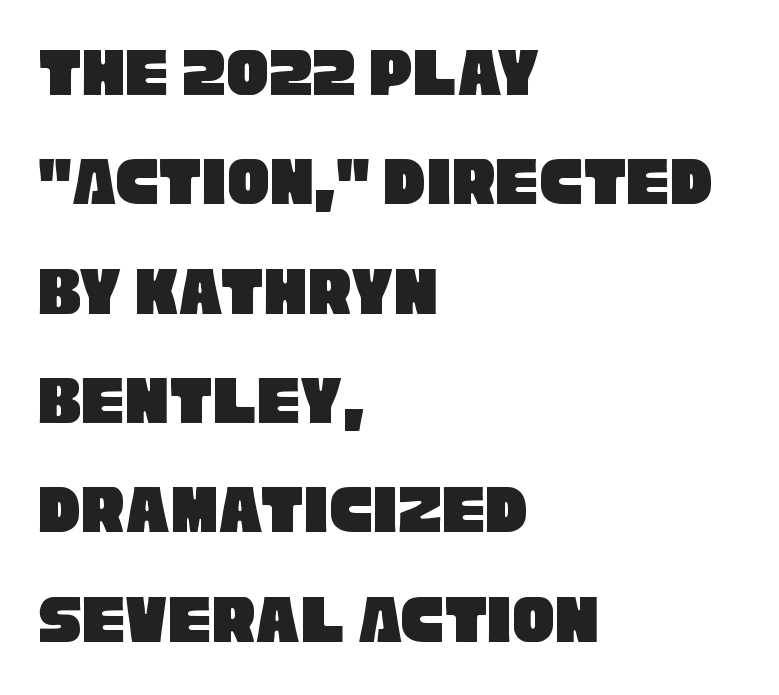
Bare-footed words on every line. A typesetter would label this face a sans. Students, note that the glyphs here touch the page at normal intervals. The block of text has a typical density, with ordinary space between rows. Each letter keeps its own natural width here, so spacing adapts to shape.
